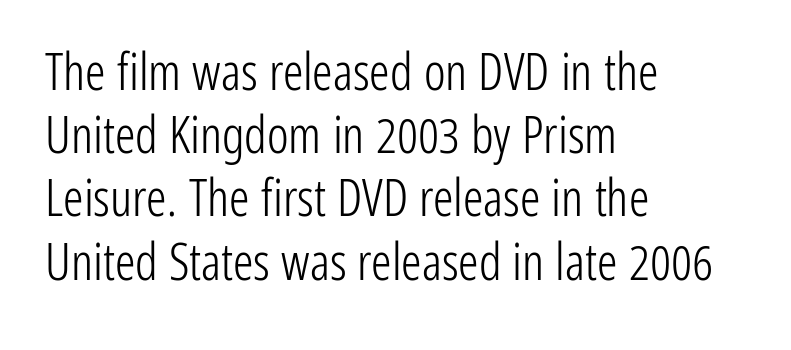
The specimen omits any rule beneath the text block's lines. Quick note: not italic, upright. Ink coverage per letter is moderate at most. Varying glyph widths throughout — classic text-font behaviour. Words appear dense and cohesive because spacing is normal.
